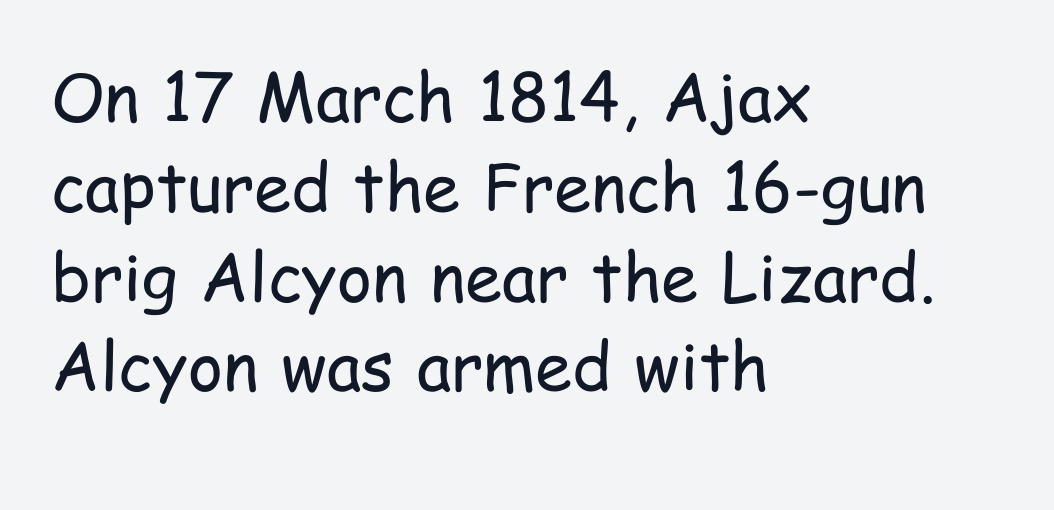
The image shows 67 px regular-weight, condensed sans-serif type, upright; set left-aligned, normal line spacing (1.34x), normal letter spacing, not underlined; low stroke contrast and a medium x-height.
